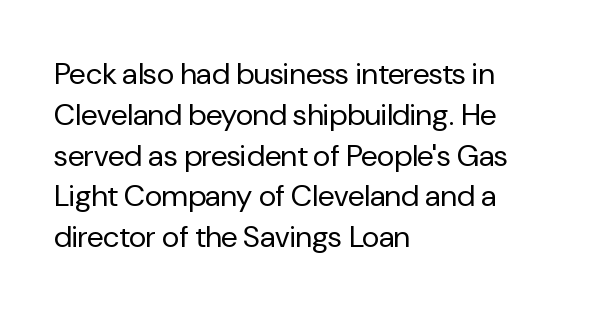
Characters remain perfectly vertical along every line. Stem width sits at or under what a default text font uses. Only glyphs here, with clear space below each row. The vertical gap from one line to the next is medium. Each letter keeps its own natural width here, so spacing adapts to shape.
